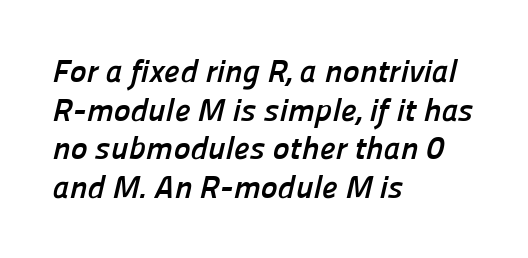
Where is the straight margin? On the left. Letters rest on an invisible, unmarked baseline. Caption: standard tracking, unaltered. Does the weight exceed regular? Yes, all the way to bold. The face used here is proportionally spaced, like ordinary book or web type.
